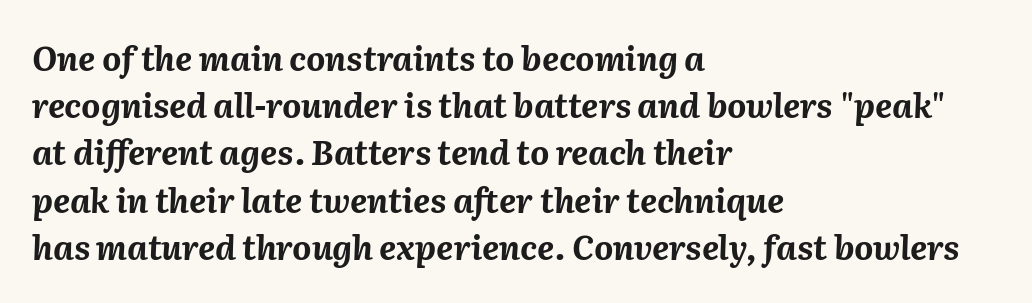
{"italic": "yes", "lean": "right", "slant_degrees": 2, "bold": "yes", "weight": "bold", "width": "normal", "stroke_contrast": "medium", "x_height": "medium", "monospaced": "no", "underline": "no", "align": "left", "line_spacing": "normal", "line_spacing_ratio": 1.43, "letter_spacing": "normal", "letter_spacing_em": 0.0, "glyph_px": 33}
